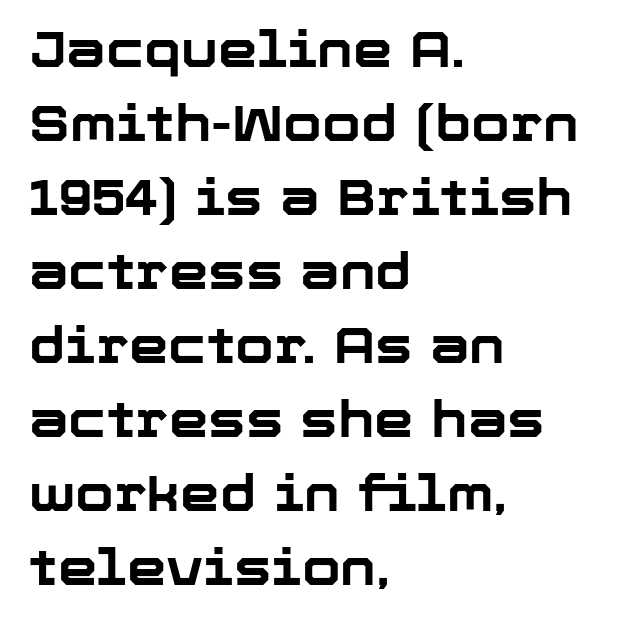
Has an underline been added? It has not. Serifs: no, the terminals of the letterforms are clean. A dark, heavy texture on the line: the type is bold. There is no visible air inserted between adjacent glyphs.
